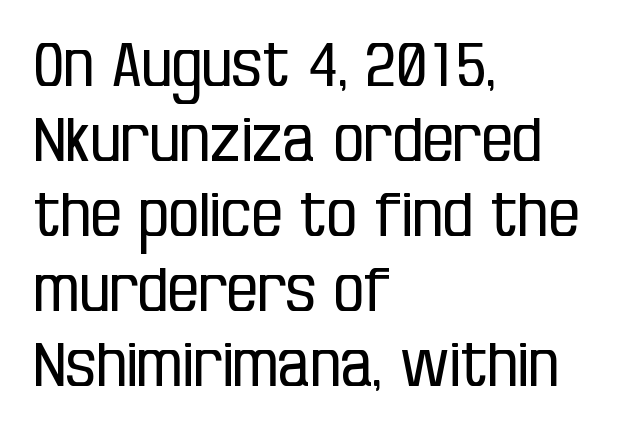
Descender tails drop into unmarked territory. Stroke terminals: plain, sans-serif. Think standard paragraph weight, or any step lighter than that. Proportional: the letters do not fall into vertical columns. Vertical strokes here are truly vertical.
